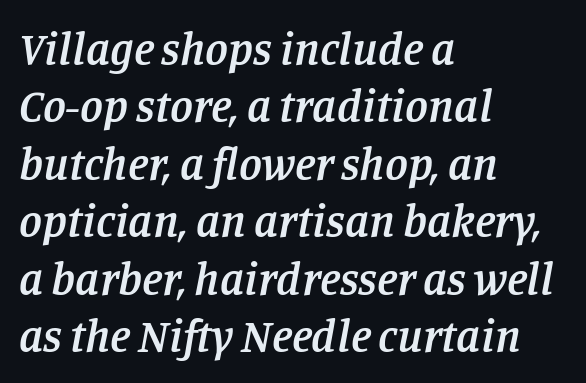
The block of text has a typical density, with ordinary space between rows. Check under the words: just untouched page. A semibold gives these letters moderate extra thickness, short of bold. This sample has the flowing, uneven cadence of proportional lettering.
